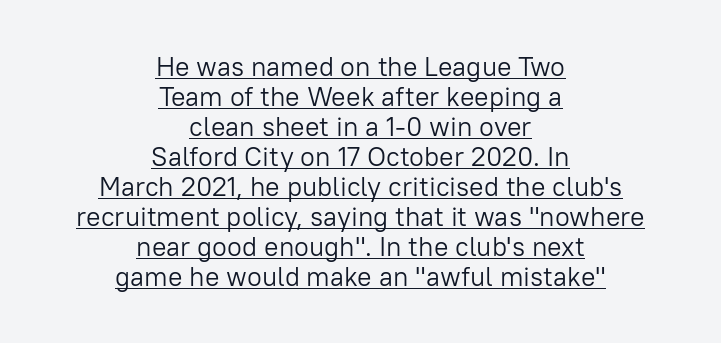
No italicization has been applied; the sample stays upright. Unbolded letterforms with no extra heft. Nothing unusual about the tracking: characters are spaced as the font intends. Check the space under the baseline: a stroke is drawn there. The paragraph has two soft edges and a firm central axis.
